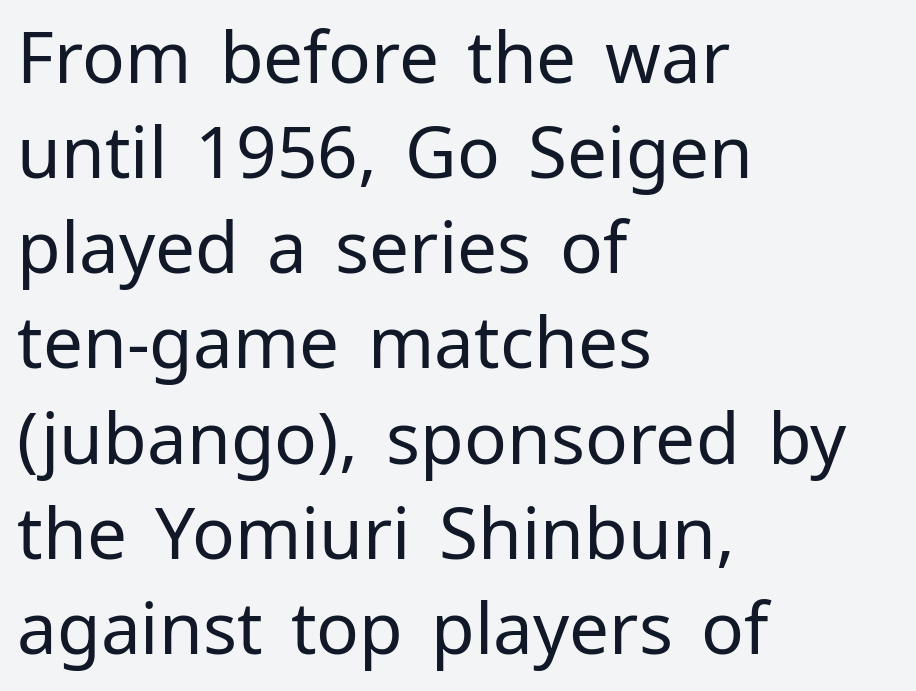
{"serif": "no", "italic": "no", "bold": "no", "weight": "regular", "width": "normal", "stroke_contrast": "low", "x_height": "medium", "monospaced": "no", "underline": "no", "align": "left", "line_spacing": "normal", "line_spacing_ratio": 1.34, "letter_spacing": "normal", "letter_spacing_em": 0.0, "glyph_px": 71}
